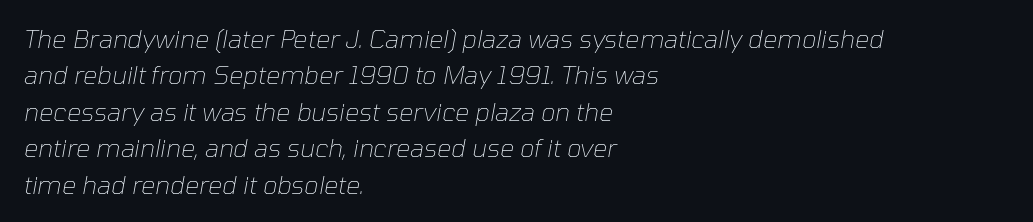
The image shows 25 px text type, italic (leaning right); set left-aligned, normal line spacing (1.46x), normal letter spacing, not underlined.
